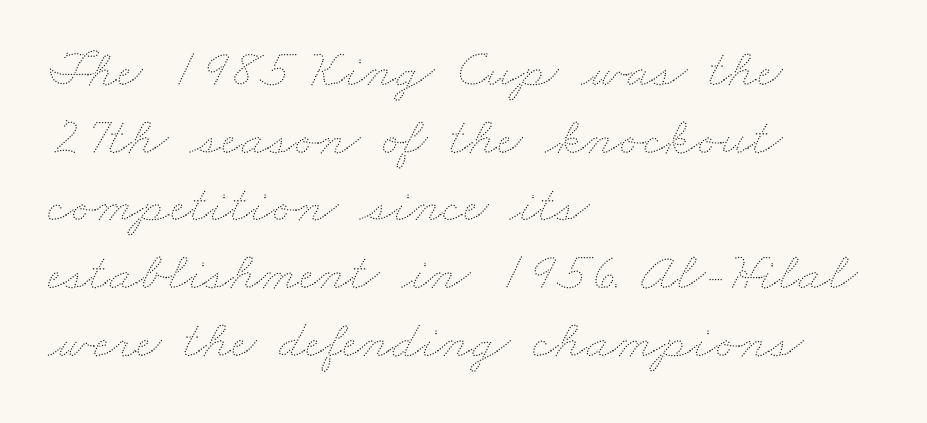
The image shows 55 px thin, wide type; set left-aligned, line spacing 1.23x, normal letter spacing, not underlined; medium stroke contrast and a small x-height.
